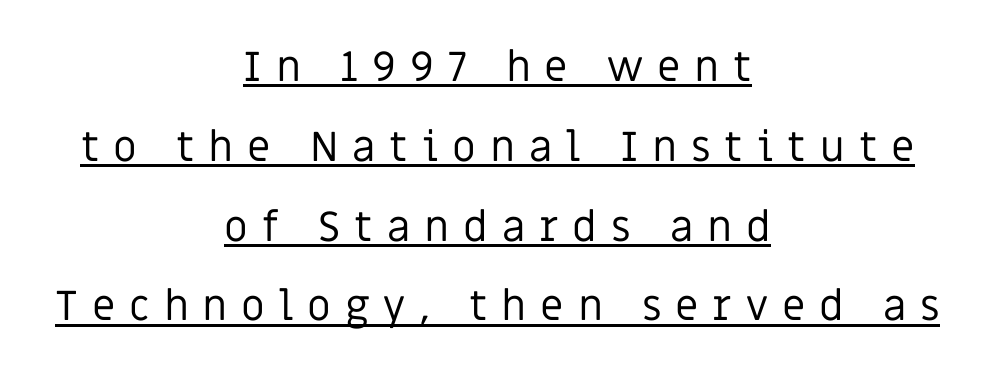
{"serif": "no", "italic": "no", "bold": "no", "weight": "regular", "width": "normal", "stroke_contrast": "low", "x_height": "large", "monospaced": "no", "underline": "yes", "align": "center", "line_spacing": "loose", "line_spacing_ratio": 1.9, "letter_spacing": "wide", "letter_spacing_em": 0.33, "glyph_px": 42}
